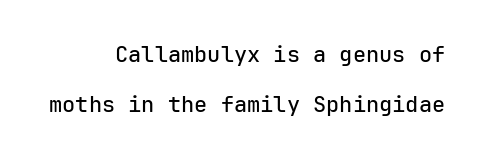
{"italic": "no", "underline": "no", "align": "right", "line_spacing": "loose", "line_spacing_ratio": 2.29, "letter_spacing": "normal", "letter_spacing_em": 0.0, "glyph_px": 22}
